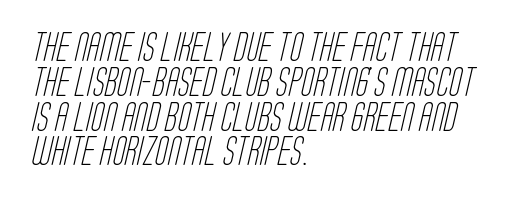
Q: Is the text bold? A: No.
Q: Is the typeface a serif or a sans-serif typeface? A: Sans-serif.
Q: Is the text underlined? A: No.
Q: How is the paragraph aligned? A: Left-aligned.
Q: Is the spacing between letters normal or unusually wide? A: Normal.
Q: Width (condensed, normal, or wide)? A: Condensed.
Q: Stroke contrast? A: Low.
Q: x-height? A: Large.
Q: Monospaced? A: No.
